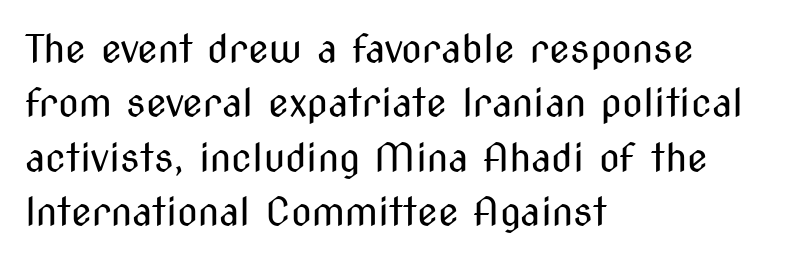
The image shows 38 px regular-weight, condensed sans-serif type, upright; set left-aligned, normal line spacing (1.43x), normal letter spacing, not underlined; medium stroke contrast and a medium x-height.
